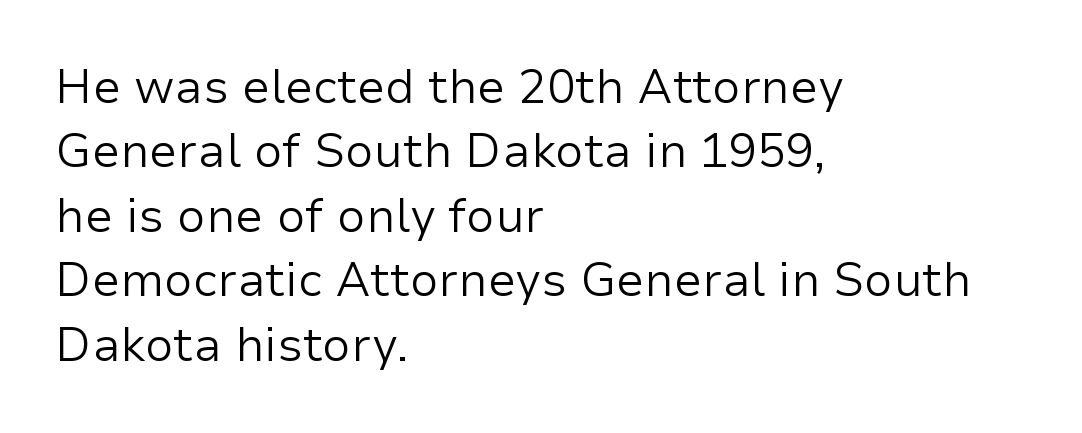
{"serif": "no", "italic": "no", "bold": "no", "weight": "regular", "width": "normal", "stroke_contrast": "low", "x_height": "medium", "monospaced": "no", "underline": "no", "align": "left", "line_spacing": "normal", "line_spacing_ratio": 1.37, "letter_spacing": "normal", "letter_spacing_em": 0.0, "glyph_px": 47}
